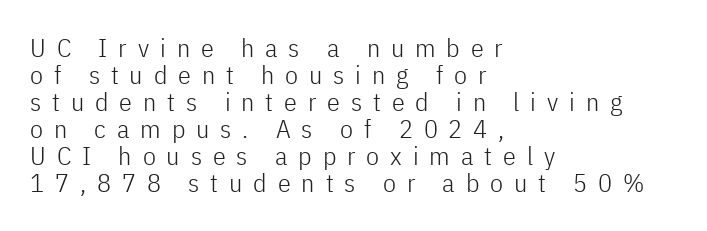
{"italic": "no", "bold": "no", "underline": "no", "align": "left", "line_spacing": "tight", "line_spacing_ratio": 1.04, "letter_spacing": "wide", "letter_spacing_em": 0.42, "glyph_px": 26}
